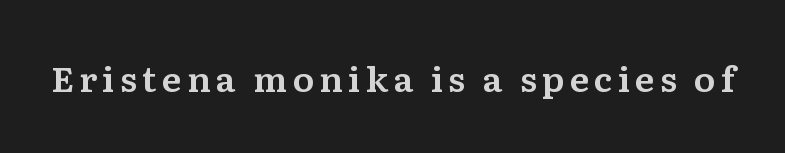
Q: Is the text italic (slanted)? A: No, it is upright.
Q: Is the typeface a serif or a sans-serif typeface? A: Serif.
Q: Is the text underlined? A: No.
Q: Width (condensed, normal, or wide)? A: Normal.
Q: Stroke contrast? A: Medium.
Q: x-height? A: Medium.
Q: Monospaced? A: No.
